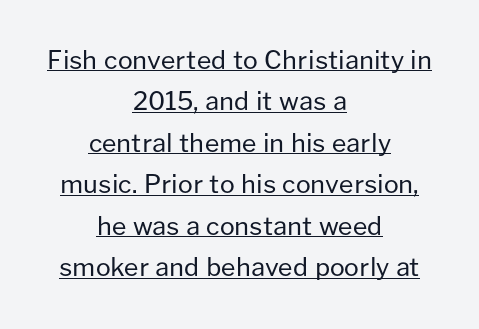
{"italic": "no", "bold": "no", "underline": "yes", "align": "center", "line_spacing": "normal", "line_spacing_ratio": 1.66, "letter_spacing": "normal", "letter_spacing_em": 0.0, "glyph_px": 25}
